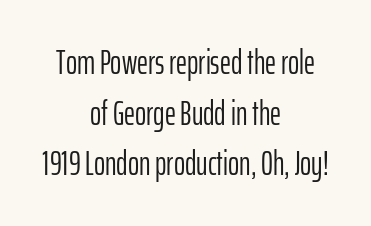
The image shows 34 px light, condensed sans-serif type, upright; set centered, normal line spacing (1.49x), normal letter spacing, not underlined; low stroke contrast and a medium x-height.
